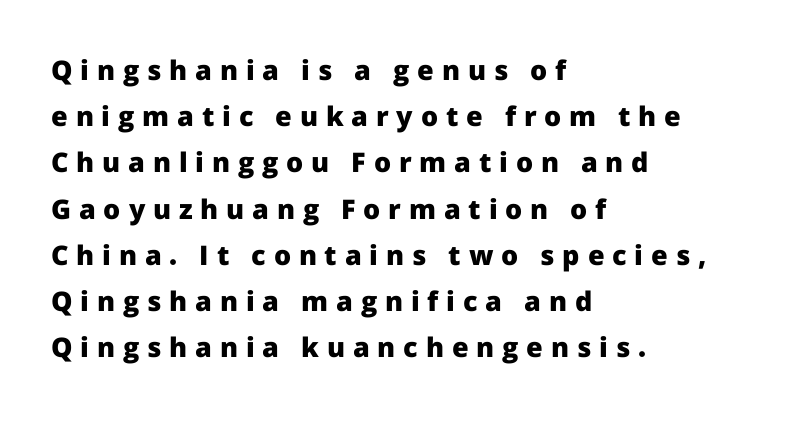
The image shows 27 px bold type, upright; set left-aligned, line spacing 1.71x, unusually wide letter spacing (+0.29 em), not underlined.
